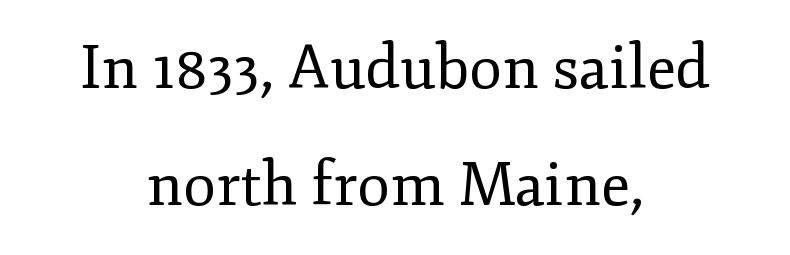
Posture: upright roman. The face used here is rendered with its standard letterfit. Spacing verdict: proportional, widths tailored to each character. Serifs: yes, visible at the terminals of the letterforms. Nobody drew a line under any word here.
